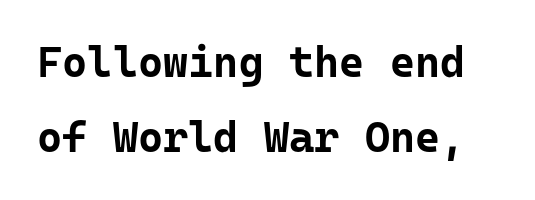
The image shows 43 px bold sans-serif type, upright; set line spacing 1.74x, normal letter spacing, not underlined; low stroke contrast and a medium x-height.
